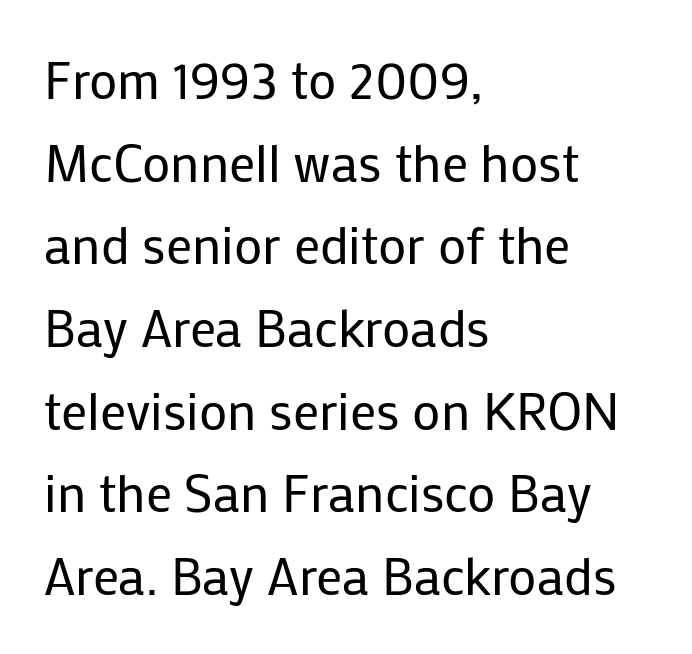
Q: Is the text bold? A: No.
Q: Is the text italic (slanted)? A: No, it is upright.
Q: Is the typeface a serif or a sans-serif typeface? A: Sans-serif.
Q: Is the text underlined? A: No.
Q: How is the paragraph aligned? A: Left-aligned.
Q: Is the spacing between letters normal or unusually wide? A: Normal.
Q: Is the spacing between lines tight, normal or loose? A: Normal.
Q: Width (condensed, normal, or wide)? A: Normal.
Q: Stroke contrast? A: Low.
Q: x-height? A: Medium.
Q: Monospaced? A: No.
